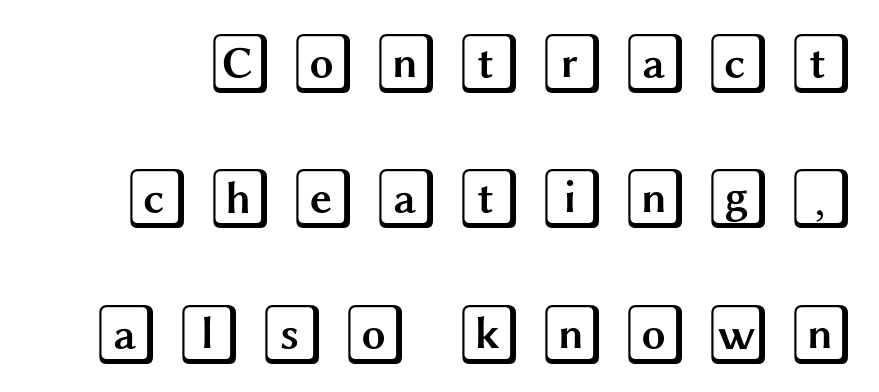
The image shows 61 px wide type, upright; set loose line spacing (2.22x), unusually wide letter spacing (+0.26 em), not underlined; a large x-height.
